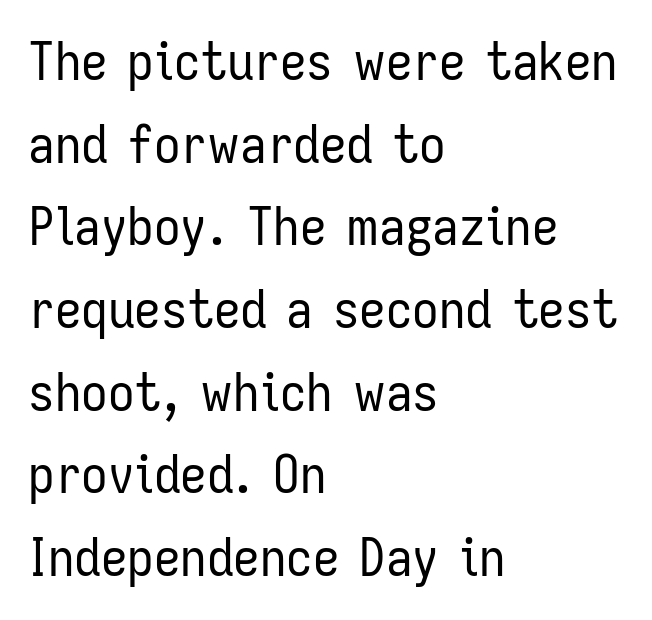
Q: Is the text bold? A: No.
Q: Is the text italic (slanted)? A: No, it is upright.
Q: Is the typeface a serif or a sans-serif typeface? A: Sans-serif.
Q: Is the text underlined? A: No.
Q: How is the paragraph aligned? A: Left-aligned.
Q: Is the spacing between letters normal or unusually wide? A: Normal.
Q: Is the spacing between lines tight, normal or loose? A: Normal.
Q: Width (condensed, normal, or wide)? A: Condensed.
Q: Stroke contrast? A: Low.
Q: x-height? A: Medium.
Q: Monospaced? A: No.
